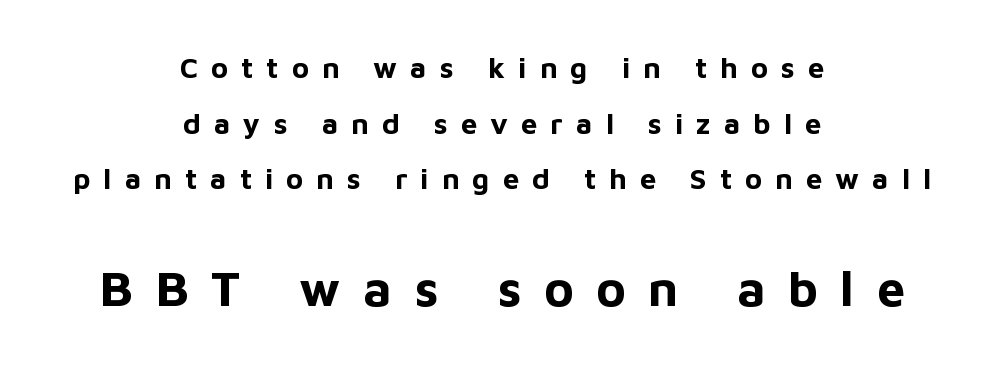
The image shows 50 px bold sans-serif type, upright; set centered, loose line spacing (1.92x), unusually wide letter spacing (+0.45 em), not underlined; the second (bottom) block is 1.72x larger; low stroke contrast and a medium x-height.
